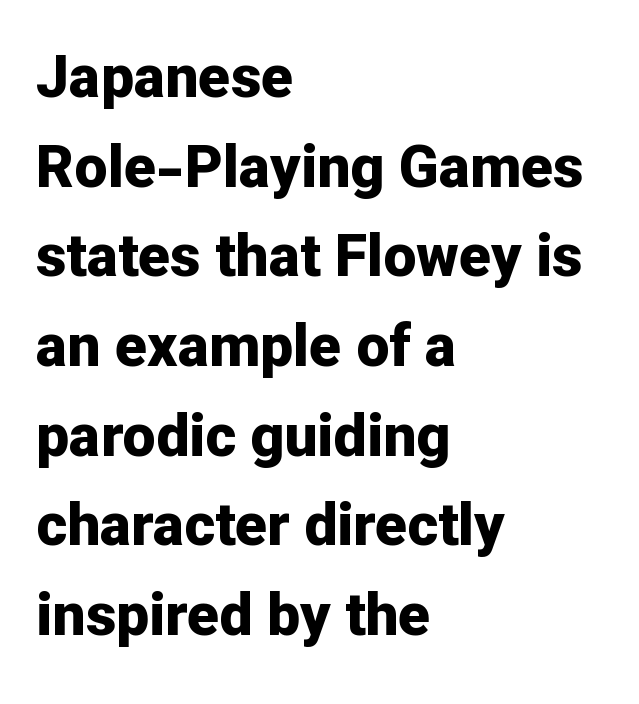
{"serif": "no", "italic": "no", "bold": "yes", "weight": "bold", "width": "normal", "stroke_contrast": "low", "x_height": "medium", "monospaced": "no", "underline": "no", "align": "left", "line_spacing": "normal", "line_spacing_ratio": 1.52, "letter_spacing": "normal", "letter_spacing_em": 0.0, "glyph_px": 59}
